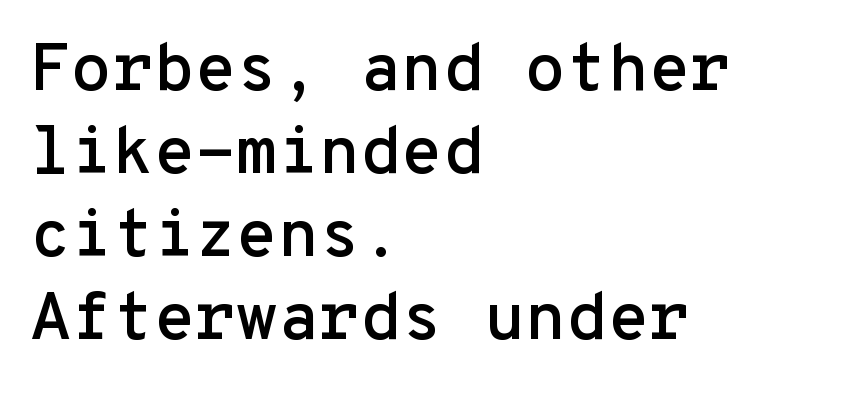
Unmarked baselines from the first word to the last. In terms of letterform style, serifs are entirely absent. These lines are set flush left with a ragged right edge. Characters follow at the spacing the type designer built in.
